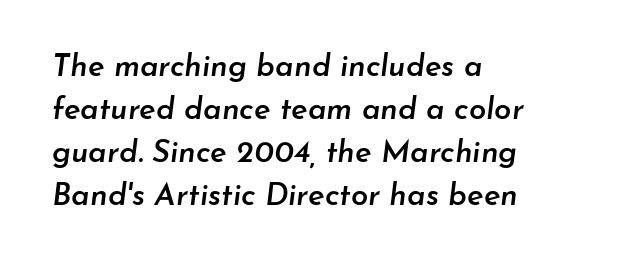
{"italic": "yes", "lean": "right", "slant_degrees": 7, "bold": "semi", "weight": "semibold", "width": "normal", "stroke_contrast": "low", "x_height": "small", "monospaced": "no", "underline": "no", "align": "left", "line_spacing": "normal", "line_spacing_ratio": 1.39, "letter_spacing": "normal", "letter_spacing_em": 0.0, "glyph_px": 31}
